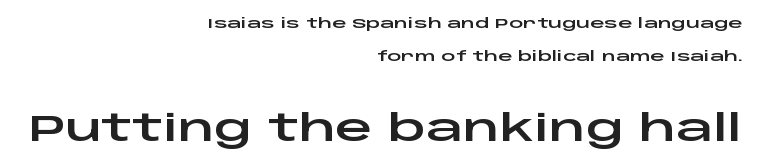
Look at the bottom of the vertical strokes: they stop flat, with no serifs. Students, note that the glyphs here touch the page at normal intervals. The block of text is sparse from top to bottom, with ample space between rows. The paragraph has a hard right edge and a soft left edge. The composition opens small and finishes big. Character widths vary here, with narrow letters taking less room than wide ones.
